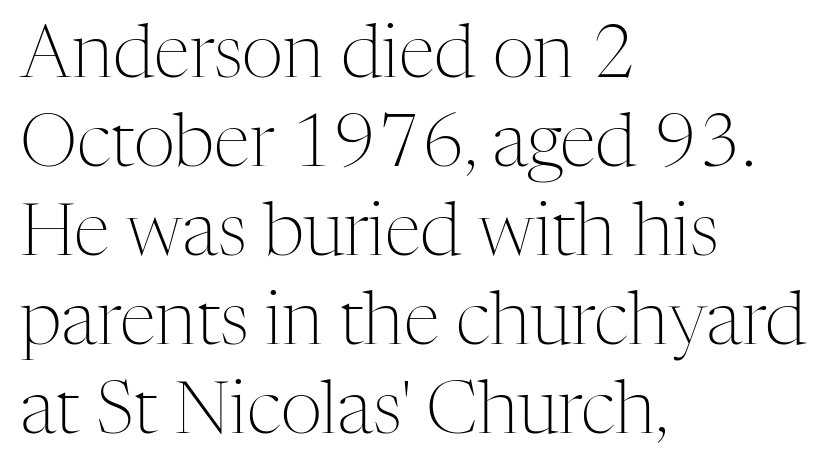
{"serif": "yes", "italic": "no", "bold": "no", "weight": "light", "width": "normal", "stroke_contrast": "medium", "x_height": "medium", "monospaced": "no", "underline": "no", "align": "left", "line_spacing_ratio": 1.22, "letter_spacing": "normal", "letter_spacing_em": 0.0, "glyph_px": 73}
